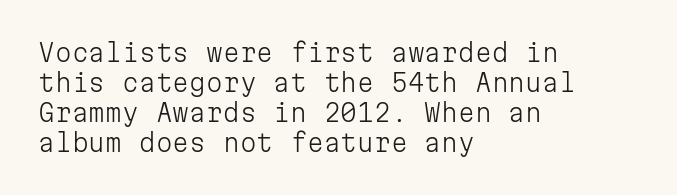
Q: Is the text bold? A: No.
Q: Is the text italic (slanted)? A: No, it is upright.
Q: Is the text underlined? A: No.
Q: How is the paragraph aligned? A: Left-aligned.
Q: Is the spacing between letters normal or unusually wide? A: Normal.
Q: Is the spacing between lines tight, normal or loose? A: Normal.
